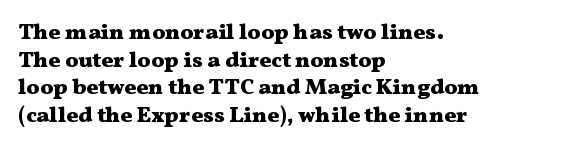
Q: Is the text bold? A: Yes.
Q: Is the text italic (slanted)? A: No, it is upright.
Q: Is the text underlined? A: No.
Q: How is the paragraph aligned? A: Left-aligned.
Q: Is the spacing between letters normal or unusually wide? A: Normal.
Q: Is the spacing between lines tight, normal or loose? A: Normal.
